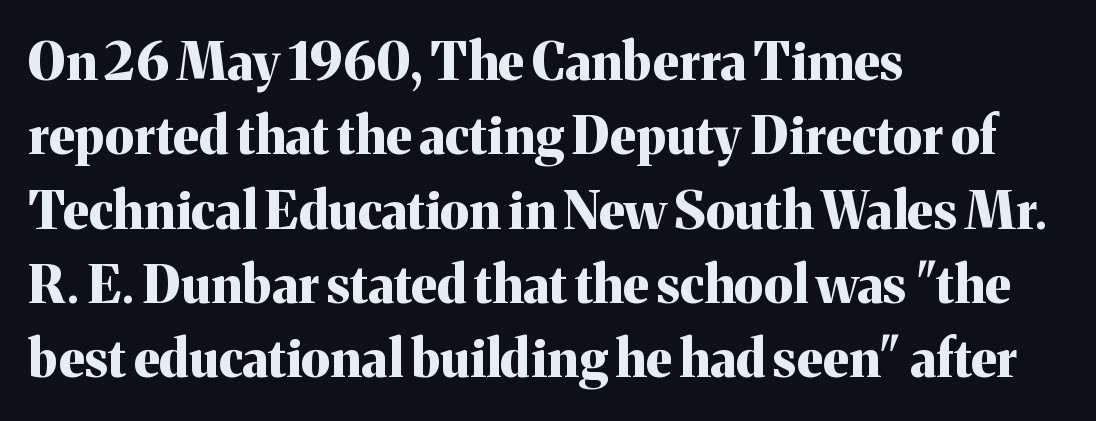
Q: Is the text bold? A: Yes.
Q: Is the text italic (slanted)? A: No, it is upright.
Q: Is the typeface a serif or a sans-serif typeface? A: Serif.
Q: Is the text underlined? A: No.
Q: How is the paragraph aligned? A: Left-aligned.
Q: Is the spacing between letters normal or unusually wide? A: Normal.
Q: Is the spacing between lines tight, normal or loose? A: Normal.
Q: Width (condensed, normal, or wide)? A: Normal.
Q: Stroke contrast? A: Medium.
Q: x-height? A: Medium.
Q: Monospaced? A: No.
